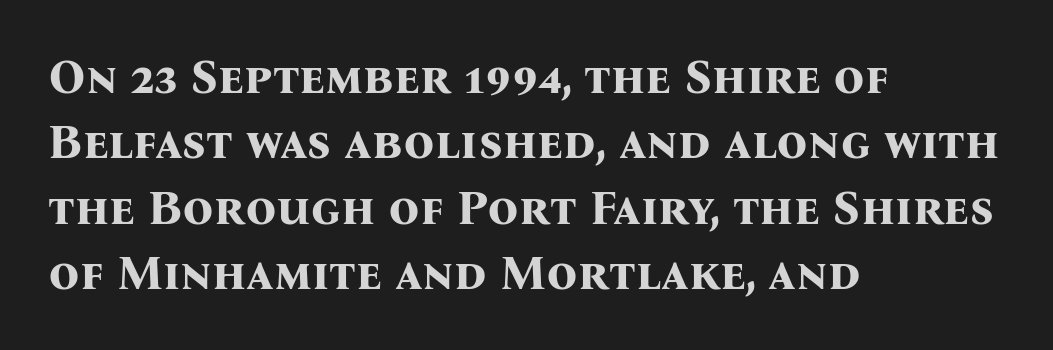
Q: Is the text bold? A: Yes.
Q: Is the text italic (slanted)? A: No, it is upright.
Q: Is the typeface a serif or a sans-serif typeface? A: Serif.
Q: Is the text underlined? A: No.
Q: How is the paragraph aligned? A: Left-aligned.
Q: Is the spacing between letters normal or unusually wide? A: Normal.
Q: Is the spacing between lines tight, normal or loose? A: Normal.
Q: Width (condensed, normal, or wide)? A: Normal.
Q: Stroke contrast? A: Medium.
Q: x-height? A: Medium.
Q: Monospaced? A: No.
